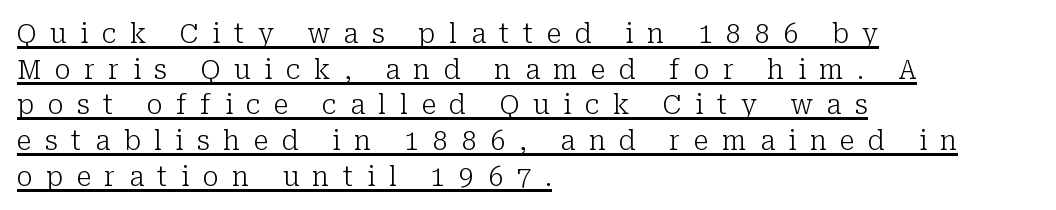
Q: Is the text bold? A: No.
Q: Is the text italic (slanted)? A: No, it is upright.
Q: Is the text underlined? A: Yes.
Q: How is the paragraph aligned? A: Left-aligned.
Q: Is the spacing between letters normal or unusually wide? A: Unusually wide.
Q: Is the spacing between lines tight, normal or loose? A: Normal.
